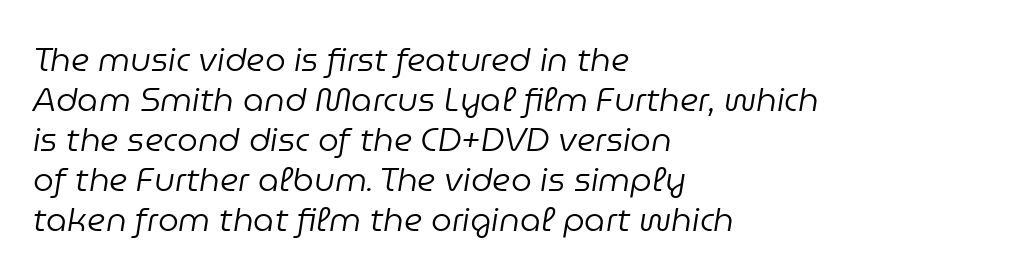
{"italic": "yes", "lean": "right", "slant_degrees": 9, "bold": "no", "weight": "regular", "width": "normal", "stroke_contrast": "low", "x_height": "medium", "monospaced": "no", "underline": "no", "align": "left", "line_spacing_ratio": 1.21, "letter_spacing": "normal", "letter_spacing_em": 0.0, "glyph_px": 33}
